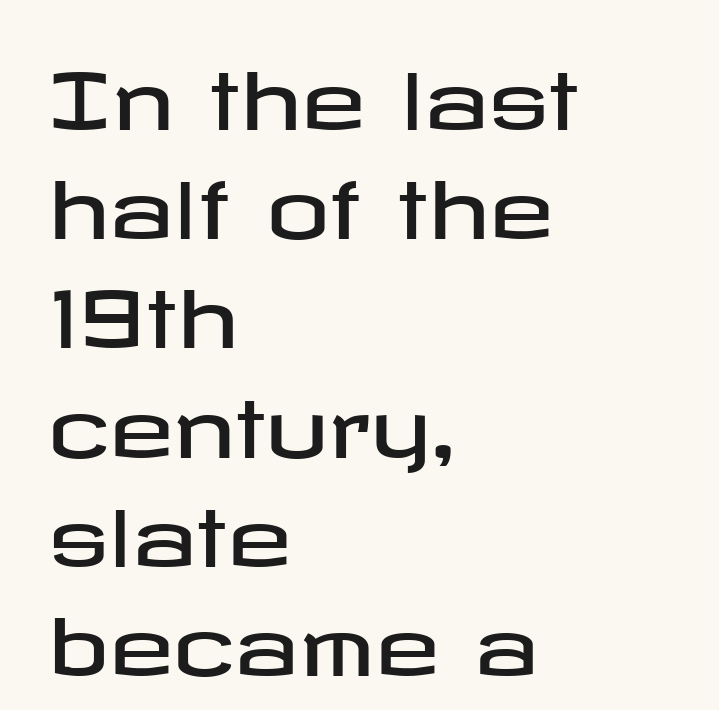
The image shows 78 px wide sans-serif type, upright; set left-aligned, normal line spacing (1.4x), normal letter spacing, not underlined; low stroke contrast and a medium x-height.
